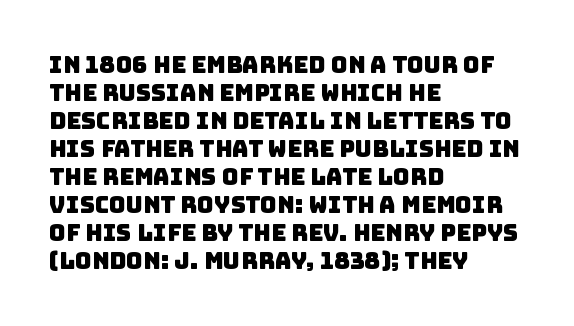
{"underline": "no", "align": "left", "line_spacing_ratio": 1.22, "letter_spacing": "normal", "letter_spacing_em": 0.0, "glyph_px": 23}
